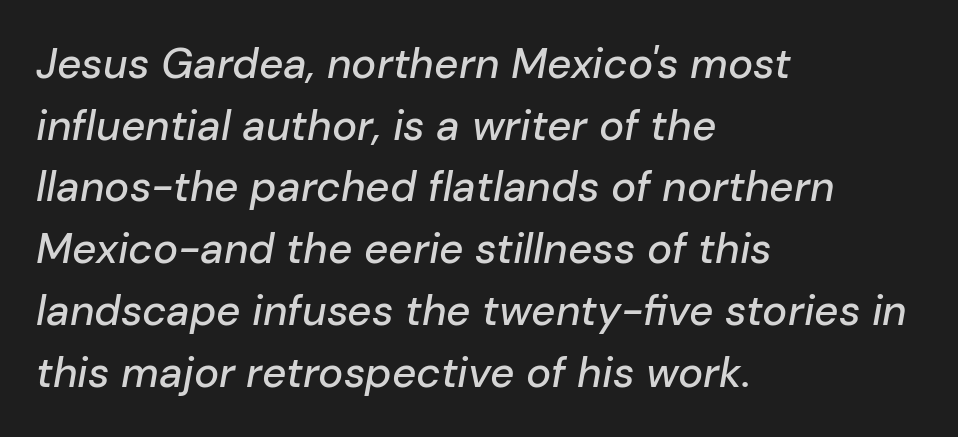
Q: Is the text italic (slanted)? A: Yes, it leans right by about 10 degrees.
Q: Is the text underlined? A: No.
Q: How is the paragraph aligned? A: Left-aligned.
Q: Is the spacing between letters normal or unusually wide? A: Normal.
Q: Is the spacing between lines tight, normal or loose? A: Normal.
Q: Width (condensed, normal, or wide)? A: Normal.
Q: Stroke contrast? A: Low.
Q: x-height? A: Medium.
Q: Monospaced? A: No.
